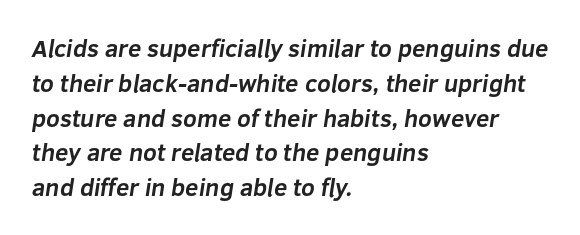
Q: Is the text bold? A: Yes.
Q: Is the text underlined? A: No.
Q: How is the paragraph aligned? A: Left-aligned.
Q: Is the spacing between letters normal or unusually wide? A: Normal.
Q: Is the spacing between lines tight, normal or loose? A: Normal.
